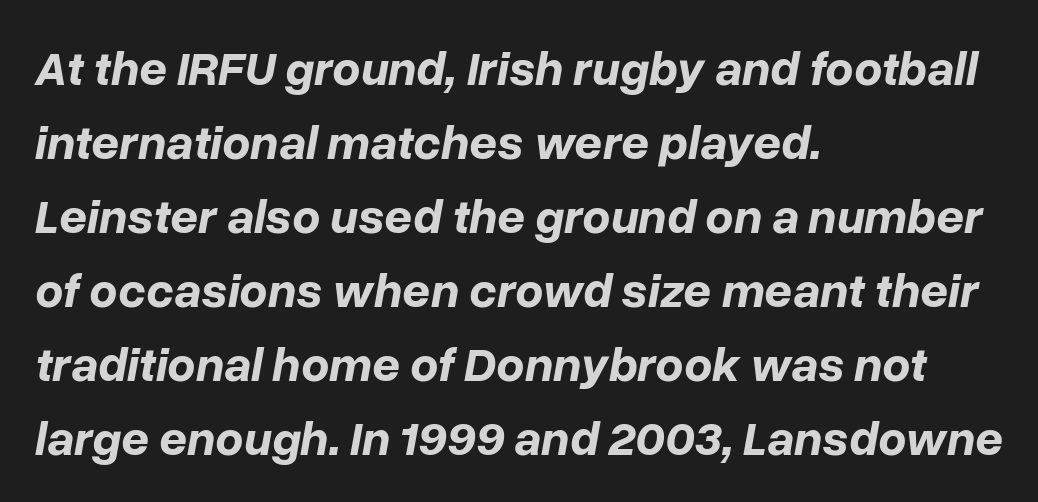
{"italic": "yes", "lean": "right", "slant_degrees": 10, "bold": "yes", "weight": "bold", "width": "normal", "stroke_contrast": "low", "x_height": "medium", "monospaced": "no", "underline": "no", "align": "left", "line_spacing": "normal", "line_spacing_ratio": 1.51, "letter_spacing": "normal", "letter_spacing_em": 0.0, "glyph_px": 49}
